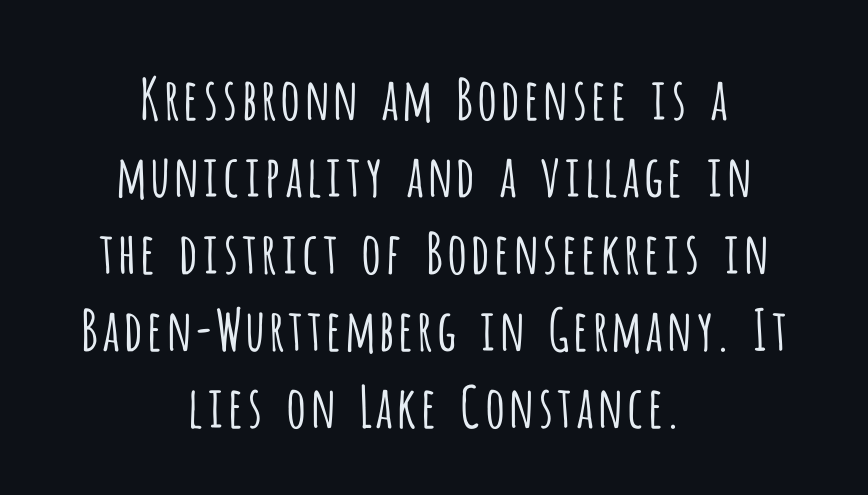
The image shows 57 px light, condensed sans-serif type, upright; set centered, normal line spacing (1.35x), normal letter spacing, not underlined; low stroke contrast and a large x-height.
